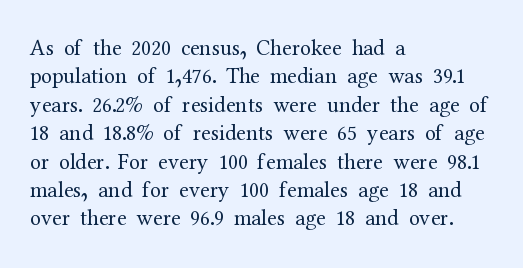
Rule under the text: the space is simply empty. Honestly, the letter spacing is just normal — you wouldn't notice it. The font's upright variant was chosen for this text. The strokes are not fattened; the text isn't bold. Layout note: lines flush left. The designer left line spacing at the default.
